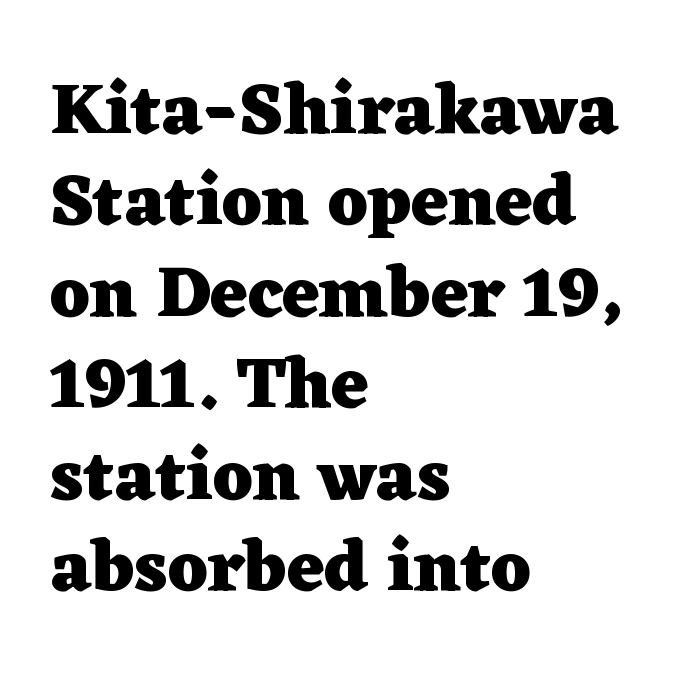
Posture: vertical. The face used here has the dense, thick strokes of a bold. These lines sit exactly where default settings would place them. What stands out about the letter spacing? Nothing — it is the standard amount.
